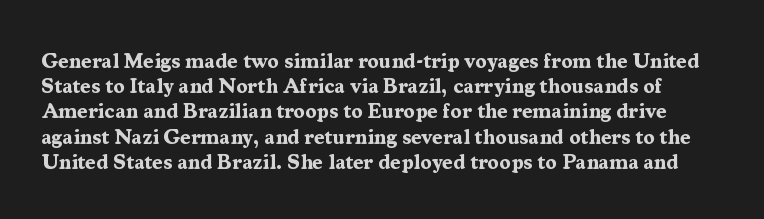
Words appear dense and cohesive because spacing is normal. If you drew a line through each stem, it would be perfectly vertical. Notice how thick the strokes are: this is what a full bold looks like. No word sits above an underline.
